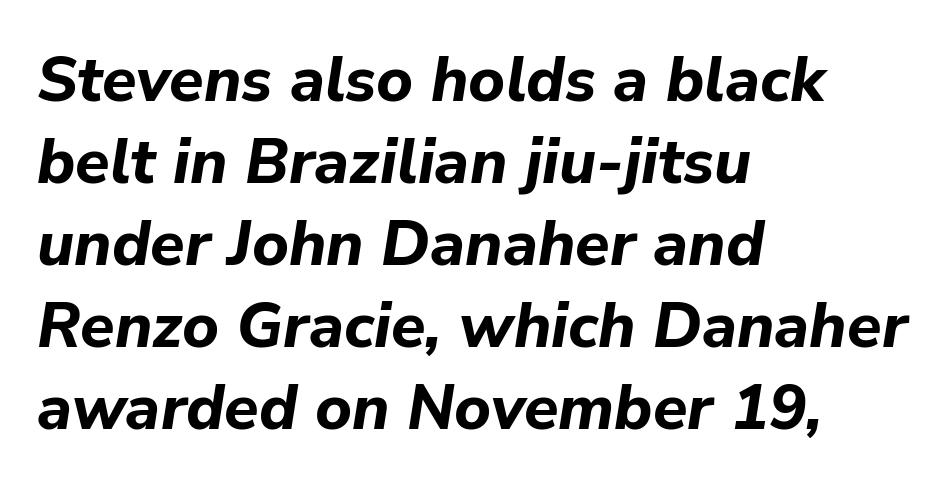
The image shows 63 px bold type, italic (leaning right); set left-aligned, normal line spacing (1.3x), normal letter spacing, not underlined; low stroke contrast and a medium x-height.
